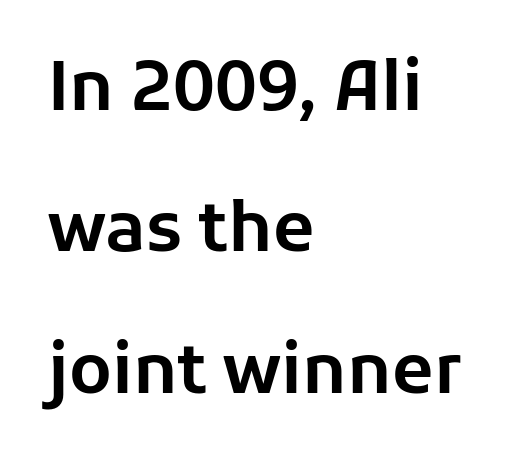
Quick note: interline space is abundant. Type without underlining. Nobody touched the tracking dial on this one. Typeset ragged right — the left edge is the straight one.
